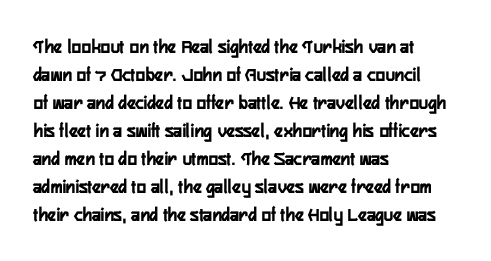
The image shows 20 px bold type, upright; set left-aligned, normal line spacing (1.4x), normal letter spacing, not underlined.
